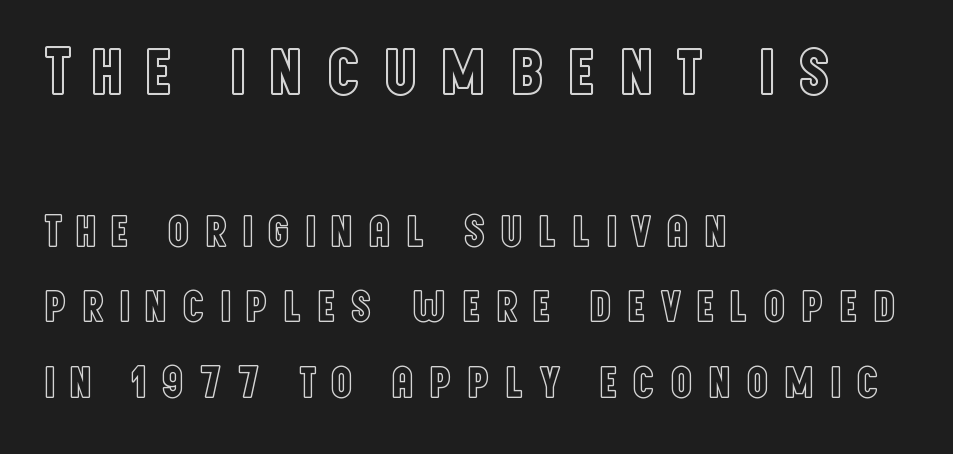
In this sample the first text group is rendered at the bigger scale. Vertically, the passage feels balanced, rows spaced as you'd expect. This rendering widens character spacing well past its baseline value. Glance below the letters and you will spot only blank space.
